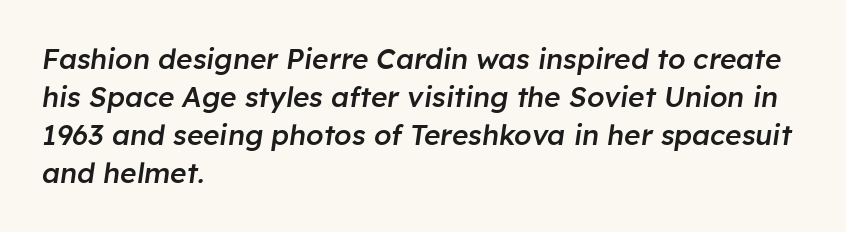
Q: Is the text bold? A: Semi-bold.
Q: Is the text italic (slanted)? A: Yes, it leans right by about 8 degrees.
Q: Is the text underlined? A: No.
Q: How is the paragraph aligned? A: Left-aligned.
Q: Is the spacing between letters normal or unusually wide? A: Normal.
Q: Is the spacing between lines tight, normal or loose? A: Normal.
Q: Width (condensed, normal, or wide)? A: Normal.
Q: Stroke contrast? A: Low.
Q: x-height? A: Medium.
Q: Monospaced? A: No.
